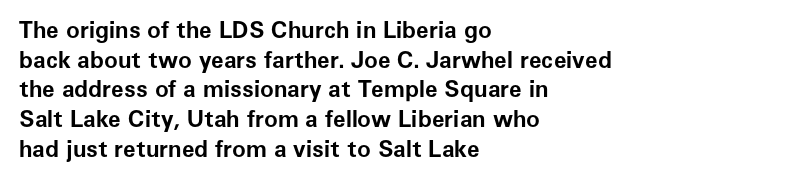
{"italic": "no", "bold": "yes", "underline": "no", "align": "left", "line_spacing": "normal", "line_spacing_ratio": 1.29, "letter_spacing": "normal", "letter_spacing_em": 0.0, "glyph_px": 23}
